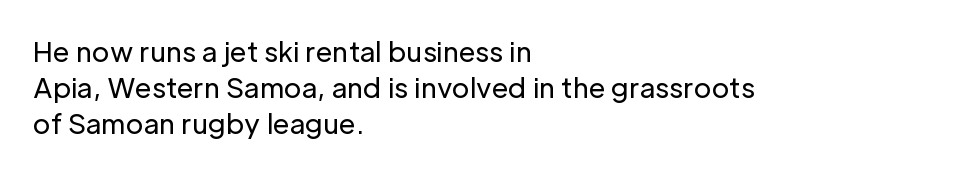
The image shows 27 px text type, upright; set left-aligned, normal line spacing (1.34x), normal letter spacing, not underlined.
